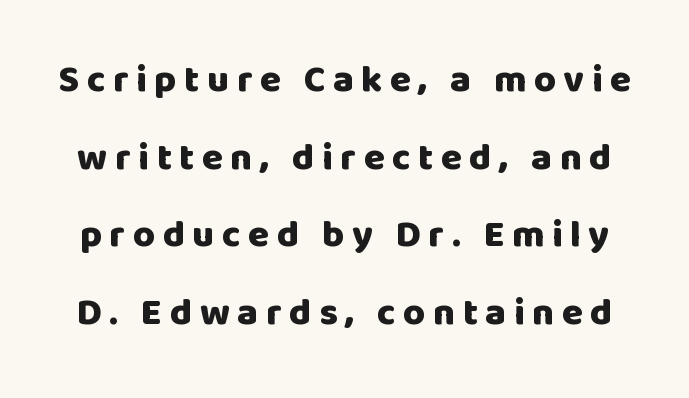
{"serif": "no", "italic": "no", "bold": "yes", "weight": "heavy", "width": "normal", "stroke_contrast": "low", "x_height": "large", "monospaced": "no", "underline": "no", "line_spacing": "loose", "line_spacing_ratio": 2.04, "letter_spacing": "wide", "letter_spacing_em": 0.2, "glyph_px": 38}
